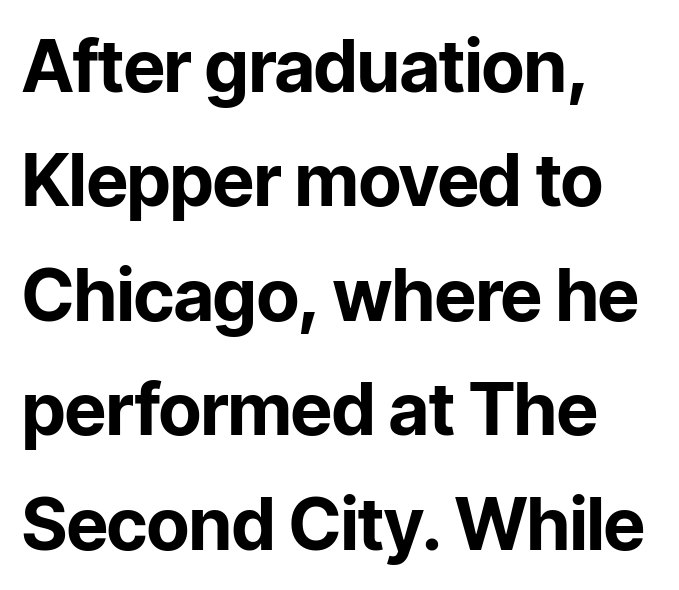
Note: no serifs on the glyphs. A clean baseline with only descenders dipping below it. The rendering keeps characters at their native spacing. Vertical strokes here are truly vertical. The passage shown is typed in a proportional face where columns would drift. Weight check: bold — yes, fully.
